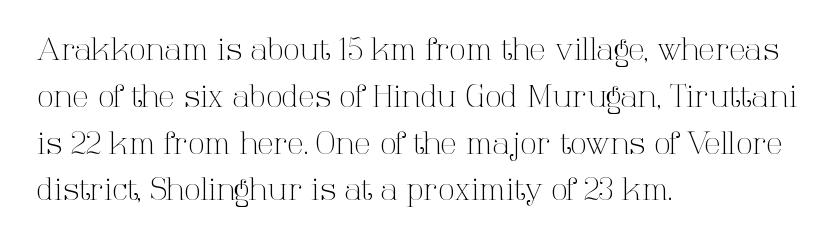
The image shows 30 px light serif type, upright; set left-aligned, normal line spacing (1.56x), normal letter spacing, not underlined; high stroke contrast and a medium x-height.
